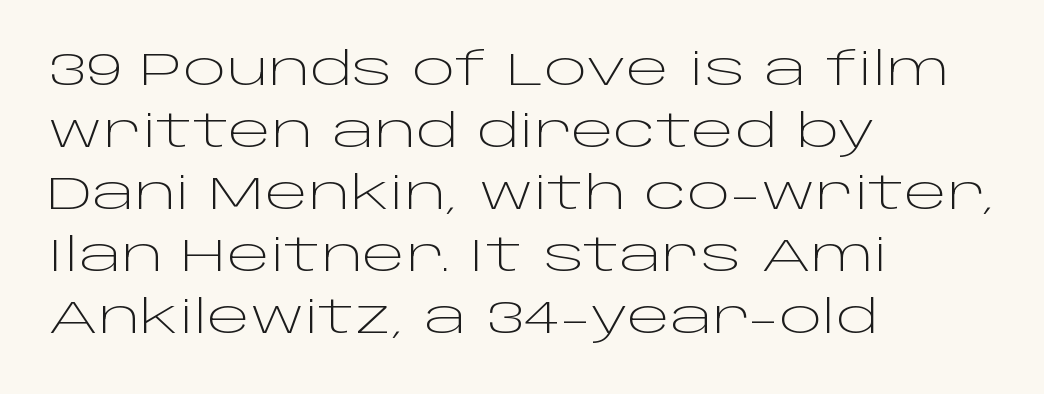
{"serif": "no", "italic": "no", "bold": "no", "weight": "light", "width": "wide", "stroke_contrast": "low", "x_height": "large", "monospaced": "no", "underline": "no", "align": "left", "line_spacing": "normal", "line_spacing_ratio": 1.35, "letter_spacing": "normal", "letter_spacing_em": 0.0, "glyph_px": 46}
